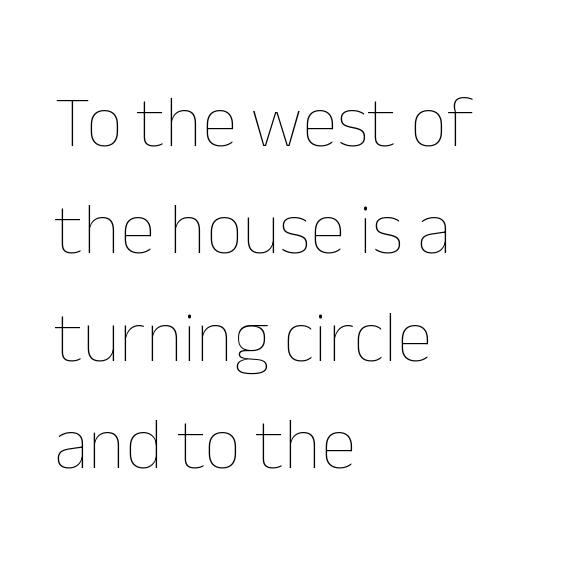
{"italic": "no", "bold": "no", "weight": "thin", "width": "normal", "stroke_contrast": "low", "x_height": "medium", "monospaced": "no", "underline": "no", "align": "left", "line_spacing": "normal", "line_spacing_ratio": 1.47, "letter_spacing": "normal", "letter_spacing_em": 0.0, "glyph_px": 73}
